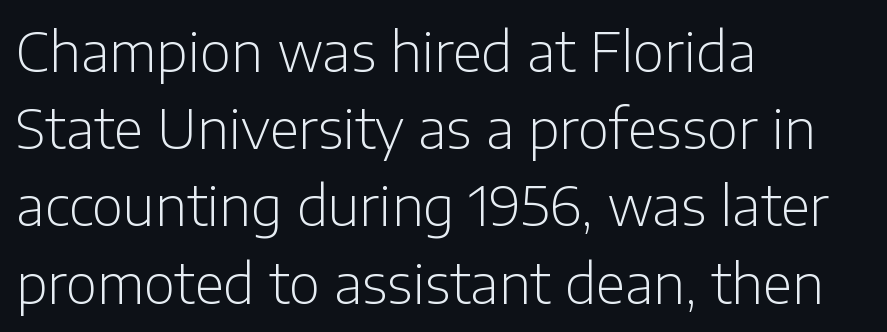
{"serif": "no", "italic": "no", "bold": "no", "weight": "light", "width": "normal", "stroke_contrast": "low", "x_height": "medium", "monospaced": "no", "underline": "no", "align": "left", "line_spacing": "normal", "line_spacing_ratio": 1.43, "letter_spacing": "normal", "letter_spacing_em": 0.0, "glyph_px": 54}
